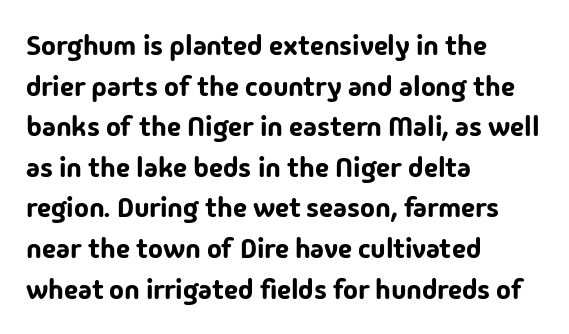
The rendering uses natural spacing where letterforms have individual widths. These lines were composed using upright roman letters. Observe the ordinary spacing: letters are neighbours, not strangers. The block of text has a typical density, with ordinary space between rows. Unlike a traditional serif, this face leaves its strokes unadorned. Honestly, there is no underline to notice here at all.
